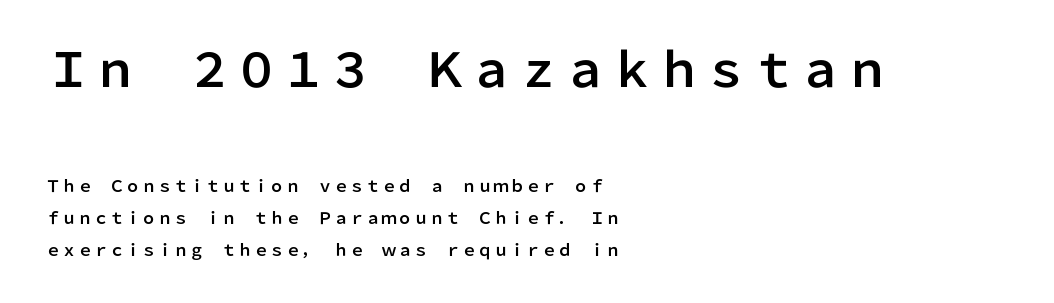
Leading: increased. Plain, unruled lines of type. I'd call this a sans setting — the letters go barefoot. Is the block centered? No — it sits flush against the left margin. The first block has been scaled up relative to the second.
